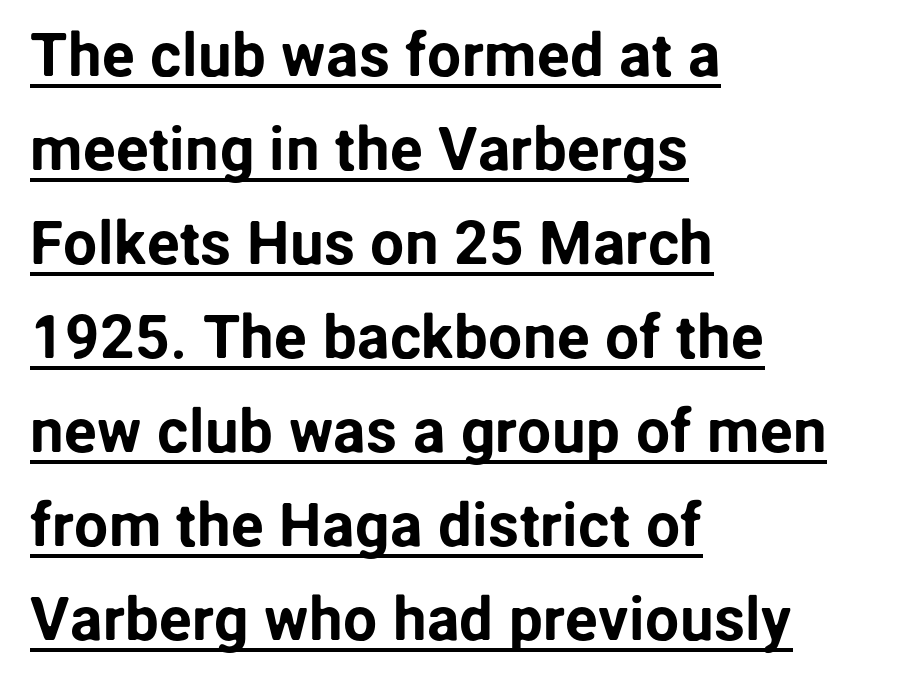
Here the designer chose a conventional face with non-uniform glyph widths. Posture: upright roman. Vertical spacing — default. Each word holds together tightly as a unit, with standard inter-letter gaps.
